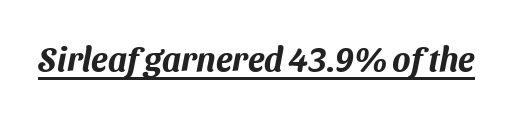
There is no visible air inserted between adjacent glyphs. Serifs: no, the terminals of the letterforms are clean. Check the space under the baseline: a stroke is drawn there. Proportional: the letters do not fall into vertical columns.
